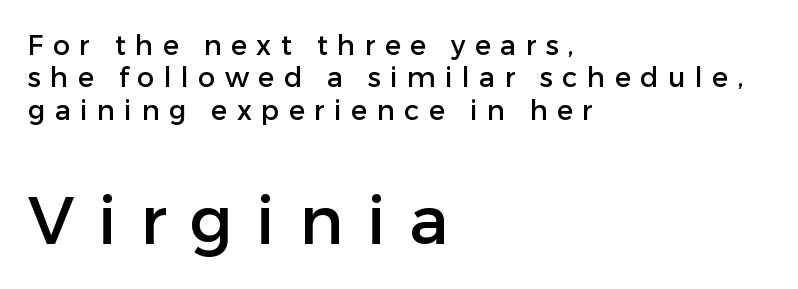
The image shows 67 px sans-serif type, upright; set left-aligned, line spacing 1.2x, unusually wide letter spacing (+0.35 em), not underlined; the second (bottom) block is 2.48x larger; low stroke contrast and a medium x-height.
